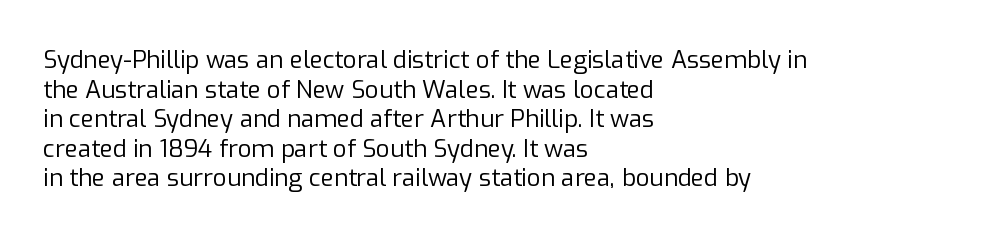
{"italic": "no", "bold": "no", "underline": "no", "align": "left", "line_spacing_ratio": 1.23, "letter_spacing": "normal", "letter_spacing_em": 0.0, "glyph_px": 24}
